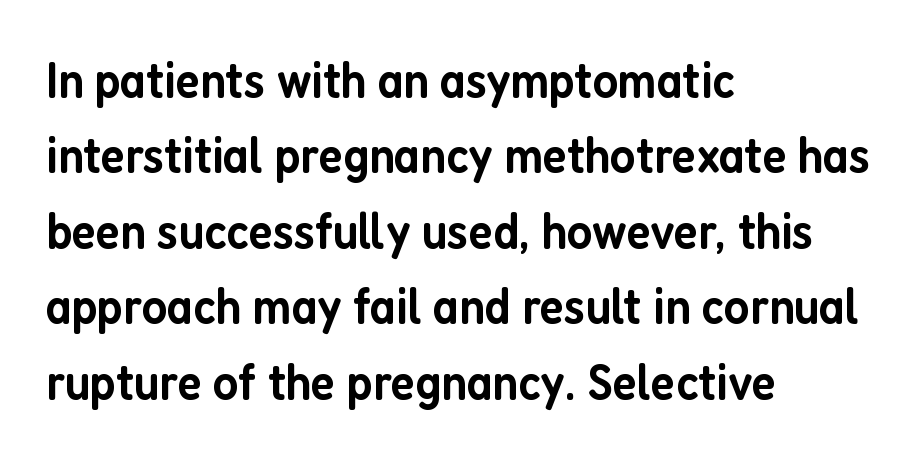
{"serif": "no", "italic": "no", "bold": "semi", "weight": "semibold", "width": "condensed", "stroke_contrast": "low", "x_height": "medium", "monospaced": "no", "underline": "no", "align": "left", "line_spacing": "normal", "line_spacing_ratio": 1.45, "letter_spacing": "normal", "letter_spacing_em": 0.0, "glyph_px": 52}
